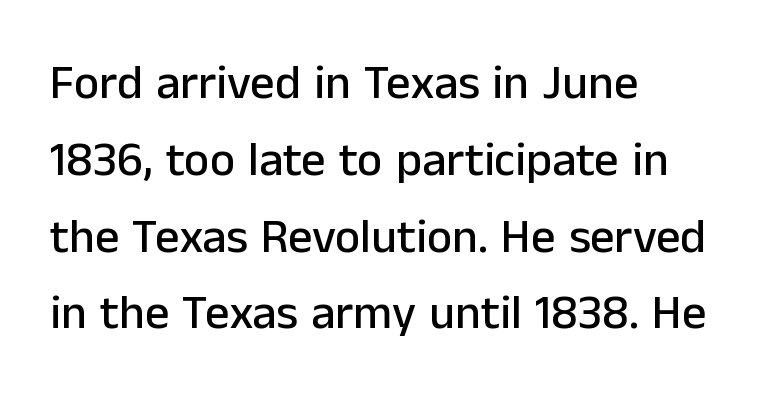
The typography opts for an upright posture over an oblique one. Tracking value appears to be zero — textbook default spacing. Whoever set this chose a conventional vertical rhythm. Each line starts at the same left margin while the right side varies. Clear beneath every line of the passage. These lines are composed in type without serifs.
